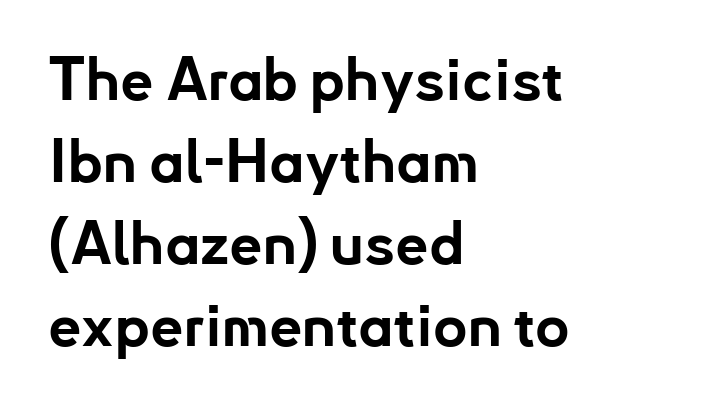
The image shows 59 px bold sans-serif type, upright; set left-aligned, normal line spacing (1.39x), normal letter spacing, not underlined; low stroke contrast and a small x-height.
